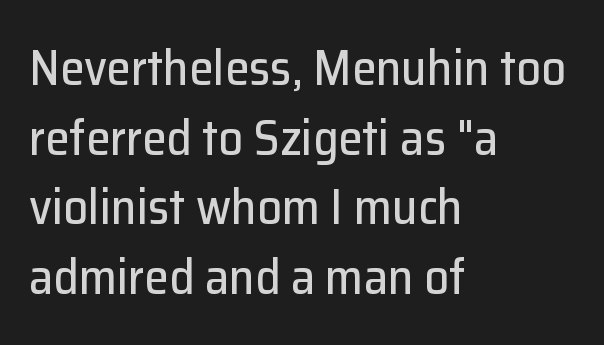
The image shows 49 px sans-serif type, upright; set left-aligned, normal line spacing (1.42x), normal letter spacing, not underlined; low stroke contrast and a medium x-height.
